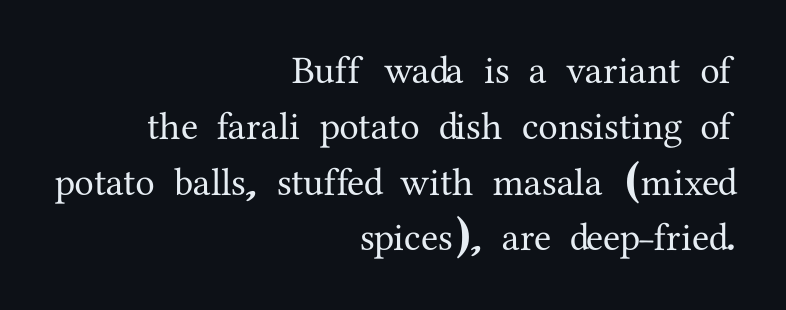
{"serif": "yes", "italic": "no", "width": "normal", "stroke_contrast": "medium", "x_height": "medium", "monospaced": "no", "underline": "no", "align": "right", "line_spacing": "normal", "line_spacing_ratio": 1.43, "letter_spacing": "normal", "letter_spacing_em": 0.0, "glyph_px": 39}
